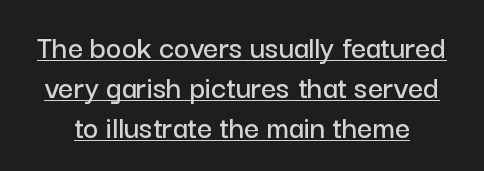
{"serif": "no", "italic": "no", "width": "normal", "stroke_contrast": "low", "x_height": "medium", "monospaced": "no", "underline": "yes", "line_spacing_ratio": 1.21, "letter_spacing": "normal", "letter_spacing_em": 0.0, "glyph_px": 33}
